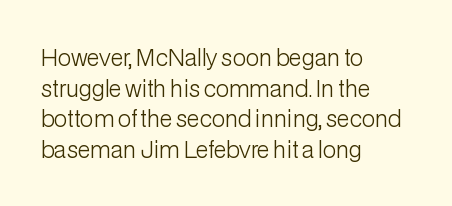
Q: Is the text bold? A: No.
Q: Is the text italic (slanted)? A: No, it is upright.
Q: Is the text underlined? A: No.
Q: How is the paragraph aligned? A: Left-aligned.
Q: Is the spacing between letters normal or unusually wide? A: Normal.
Q: Is the spacing between lines tight, normal or loose? A: Normal.
